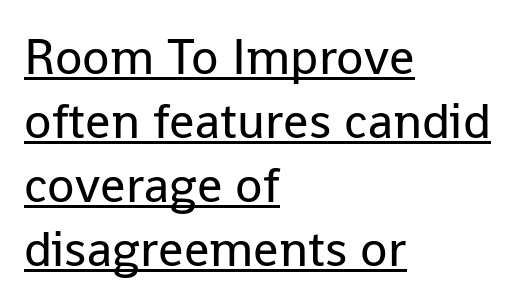
Q: Is the text bold? A: No.
Q: Is the text italic (slanted)? A: No, it is upright.
Q: Is the typeface a serif or a sans-serif typeface? A: Sans-serif.
Q: Is the text underlined? A: Yes.
Q: How is the paragraph aligned? A: Left-aligned.
Q: Is the spacing between letters normal or unusually wide? A: Normal.
Q: Is the spacing between lines tight, normal or loose? A: Normal.
Q: Width (condensed, normal, or wide)? A: Normal.
Q: Stroke contrast? A: Low.
Q: x-height? A: Medium.
Q: Monospaced? A: No.
